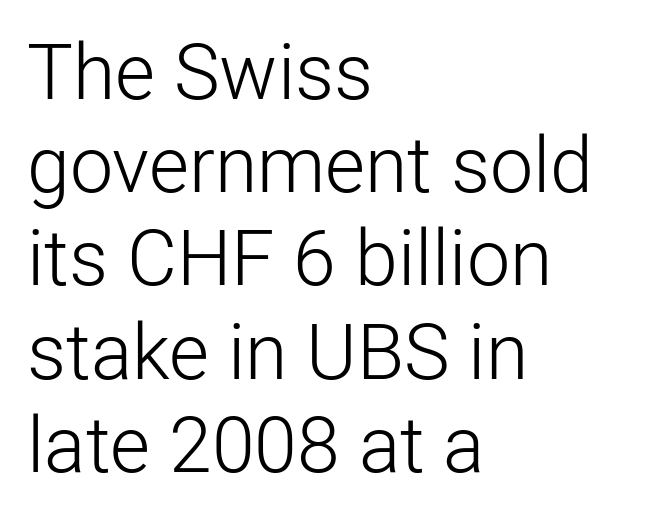
Q: Is the text bold? A: No.
Q: Is the text italic (slanted)? A: No, it is upright.
Q: Is the typeface a serif or a sans-serif typeface? A: Sans-serif.
Q: Is the text underlined? A: No.
Q: How is the paragraph aligned? A: Left-aligned.
Q: Is the spacing between letters normal or unusually wide? A: Normal.
Q: Width (condensed, normal, or wide)? A: Normal.
Q: Stroke contrast? A: Low.
Q: x-height? A: Medium.
Q: Monospaced? A: No.
